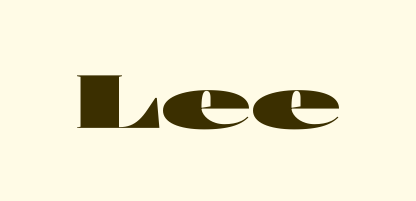
{"serif": "no", "italic": "no", "bold": "yes", "weight": "heavy", "width": "wide", "stroke_contrast": "high", "x_height": "medium", "monospaced": "no", "underline": "no", "letter_spacing": "normal", "letter_spacing_em": 0.0, "glyph_px": 73}
